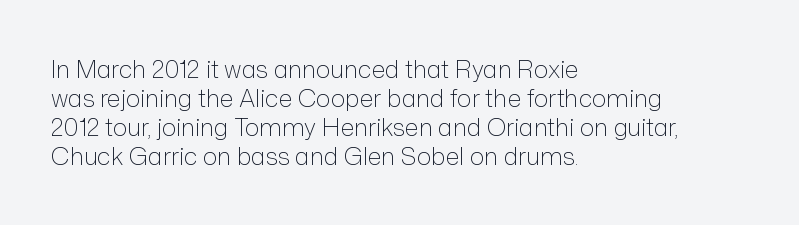
The strokes carry an ordinary text weight at most. Default kerning and tracking; the words read as compact shapes. The gap between lines stays unmarked. Does the lettering tilt? It doesn't — this is upright.
